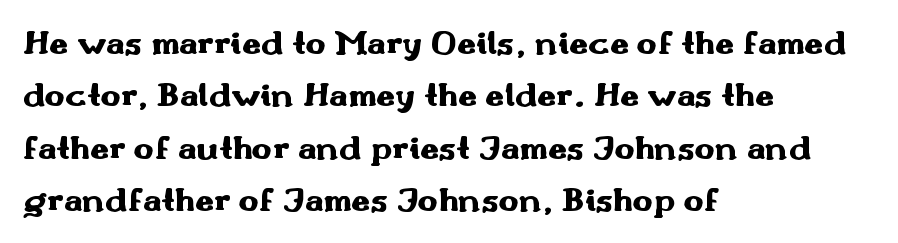
{"serif": "no", "italic": "no", "bold": "yes", "weight": "heavy", "width": "wide", "stroke_contrast": "medium", "x_height": "small", "monospaced": "no", "underline": "no", "align": "left", "line_spacing": "normal", "line_spacing_ratio": 1.54, "letter_spacing": "normal", "letter_spacing_em": 0.0, "glyph_px": 34}
